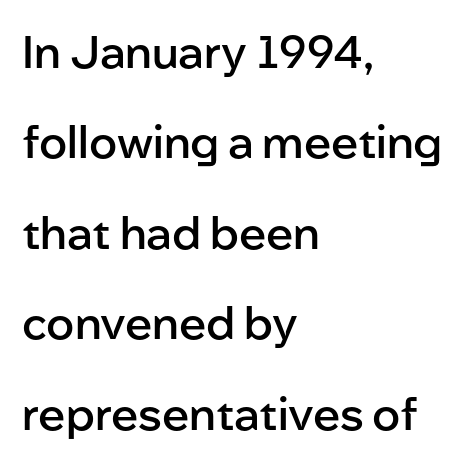
Q: Is the text bold? A: Semi-bold.
Q: Is the text italic (slanted)? A: No, it is upright.
Q: Is the typeface a serif or a sans-serif typeface? A: Sans-serif.
Q: Is the text underlined? A: No.
Q: How is the paragraph aligned? A: Left-aligned.
Q: Is the spacing between letters normal or unusually wide? A: Normal.
Q: Is the spacing between lines tight, normal or loose? A: Loose.
Q: Width (condensed, normal, or wide)? A: Normal.
Q: Stroke contrast? A: Low.
Q: x-height? A: Medium.
Q: Monospaced? A: No.
